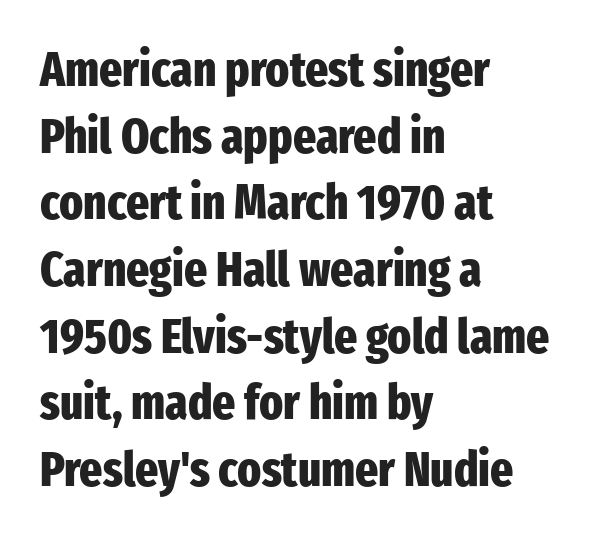
The image shows 49 px heavy, condensed sans-serif type, upright; set left-aligned, normal line spacing (1.36x), normal letter spacing, not underlined; low stroke contrast and a medium x-height.
